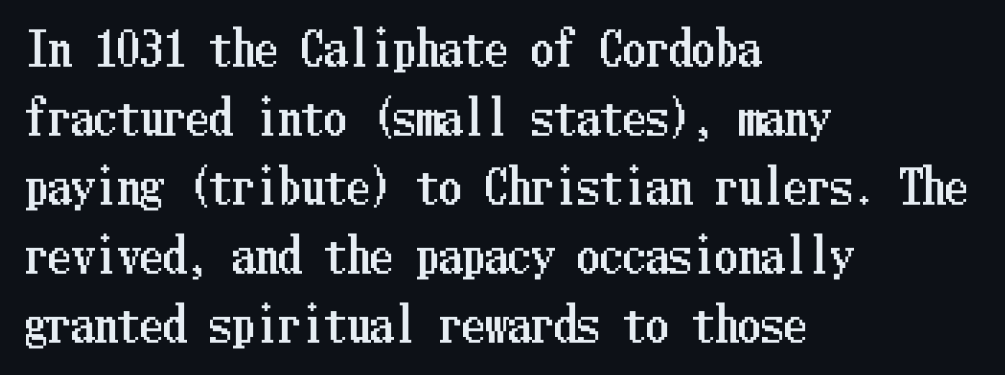
The tracking reads as untouched default to a designer's eye. These lines sit exactly where default settings would place them. Compared with a centered layout, this one pins lines to the left instead. This is roman type, the default non-slanted kind. Descender tails drop into unmarked territory.
